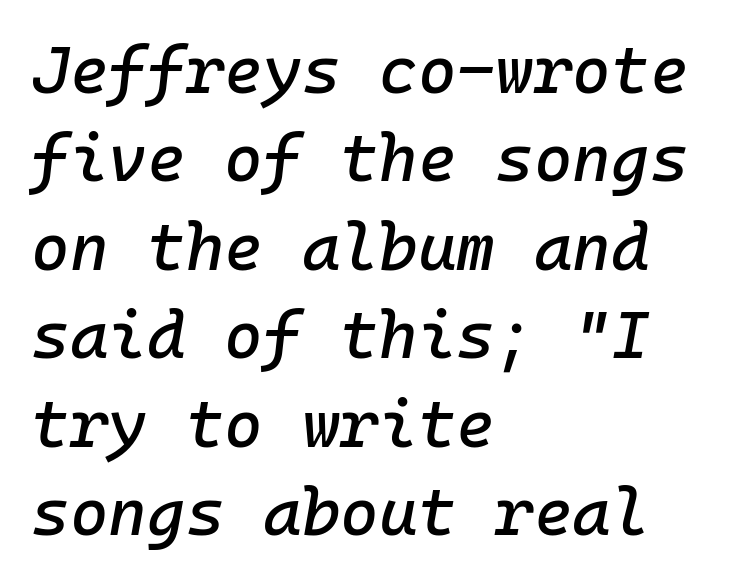
The image shows 66 px text type, italic (leaning right), monospaced; set left-aligned, normal line spacing (1.34x), normal letter spacing, not underlined; low stroke contrast and a medium x-height.
